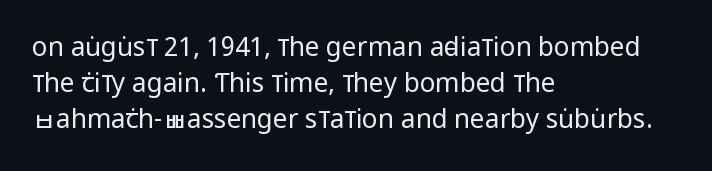
{"italic": "no", "bold": "no", "underline": "no", "align": "left", "line_spacing": "normal", "line_spacing_ratio": 1.38, "letter_spacing": "normal", "letter_spacing_em": 0.0, "glyph_px": 26}
